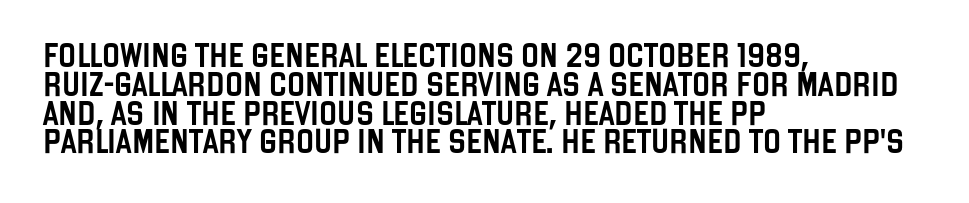
The image shows 24 px text type, upright; set left-aligned, line spacing 1.2x, normal letter spacing, not underlined.
